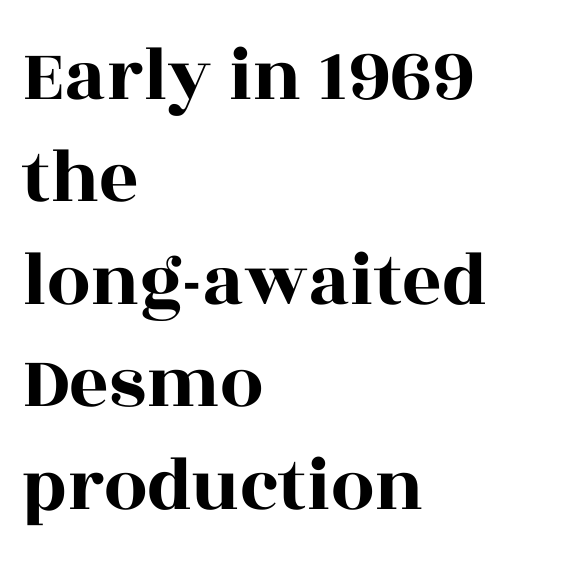
The image shows 77 px wide serif type, upright; set left-aligned, normal line spacing (1.33x), normal letter spacing, not underlined; a large x-height.
